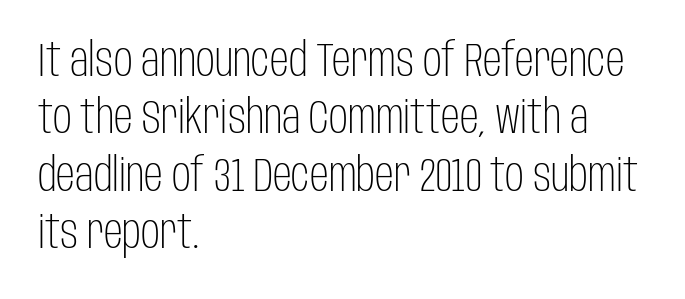
The image shows 47 px light, condensed sans-serif type, upright; set left-aligned, line spacing 1.22x, normal letter spacing, not underlined; low stroke contrast and a large x-height.
